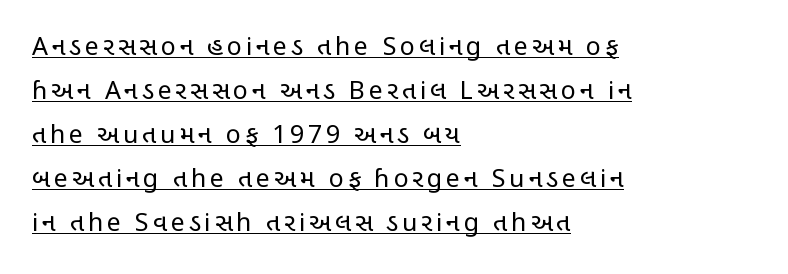
{"italic": "no", "bold": "no", "underline": "yes", "align": "left", "line_spacing_ratio": 1.76, "glyph_px": 25}
